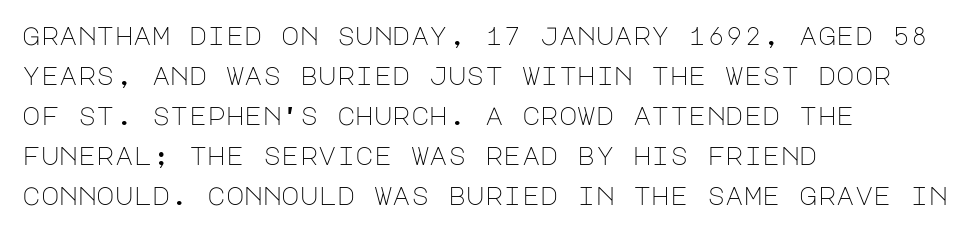
The area under the type is left untouched. A typesetter would mark this as roman, not italic. What's the leading like? Ordinary, nothing unusual. A typesetter would call this zero additional tracking. Which margin do the lines hug? The left one — the right edge is uneven. The cut favours lightness, reaching ordinary text weight at its darkest.
